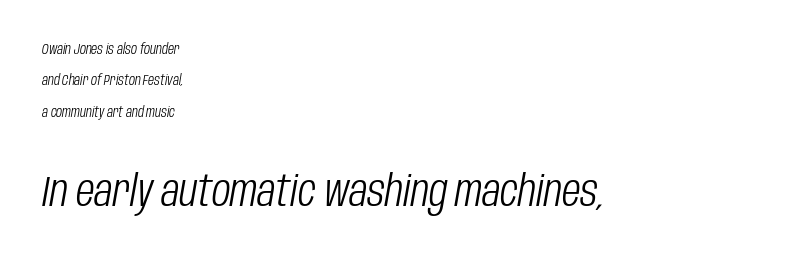
{"italic": "yes", "lean": "right", "slant_degrees": 10, "bold": "no", "weight": "light", "width": "condensed", "stroke_contrast": "low", "x_height": "large", "monospaced": "no", "underline": "no", "align": "left", "line_spacing": "loose", "line_spacing_ratio": 2.25, "letter_spacing": "normal", "letter_spacing_em": 0.0, "larger_block": "second", "size_ratio": 3.07, "glyph_px": 43}
